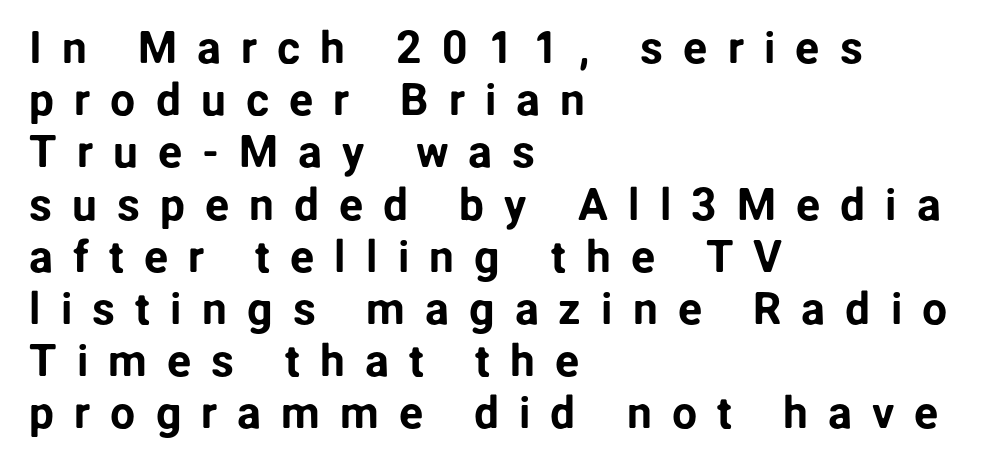
Do the characters align in a grid? No, the font is proportional. Observe the absence of serifs on each vertical stroke in this sample. Does the lettering tilt? It doesn't — this is upright. Decoration check: the copy has no underline.
